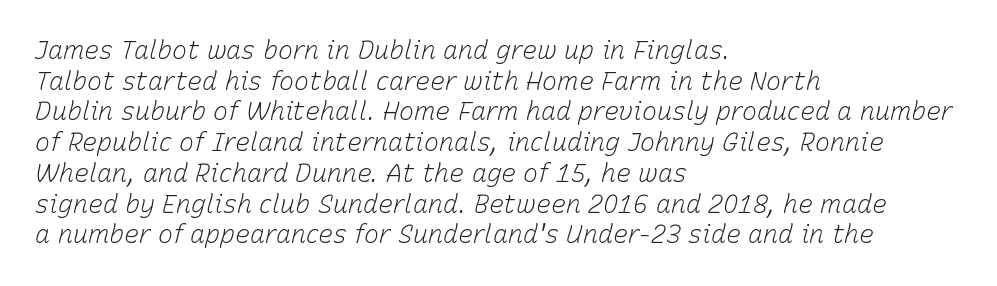
{"italic": "yes", "lean": "right", "slant_degrees": 15, "bold": "no", "underline": "no", "align": "left", "line_spacing_ratio": 1.23, "letter_spacing": "normal", "letter_spacing_em": 0.0, "glyph_px": 25}
